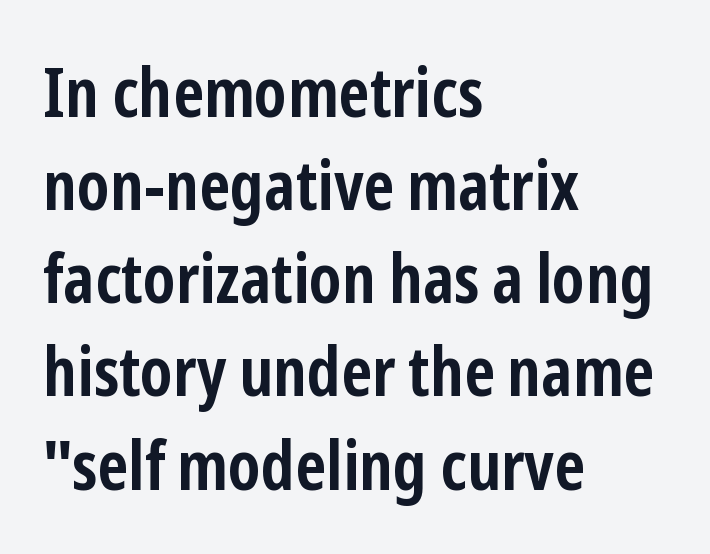
Compared with typical body copy, the letter spacing here is the same. Set as a true bold cut, around the 700 mark. Are there feet on the stems? There aren't — it's a sans. These lines are set flush left with a ragged right edge.
